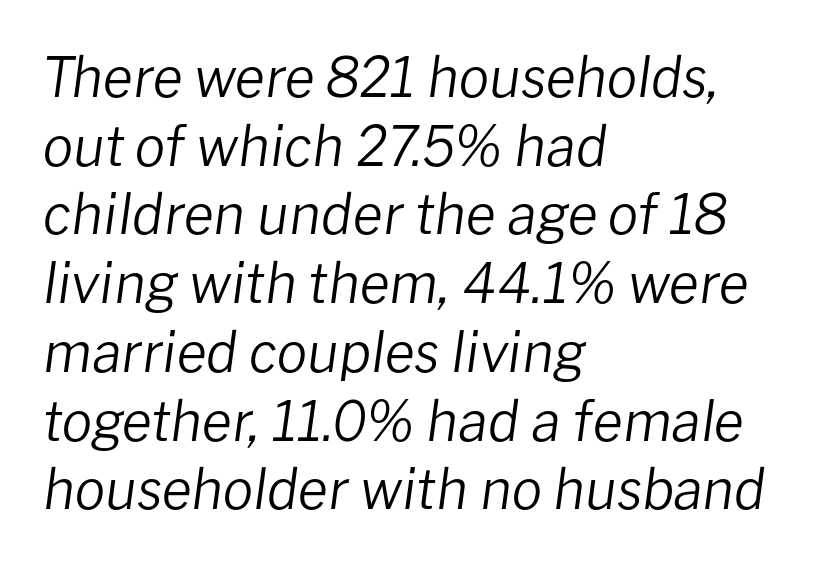
Quick note: interline space is typical. Stroke mass is kept to a normal reading level or below. The rendering uses natural spacing where letterforms have individual widths. If you drew a ruler down the left edge, every line would touch it. The string is rendered with underlining switched off. The whole block is typeset with a tilt.
